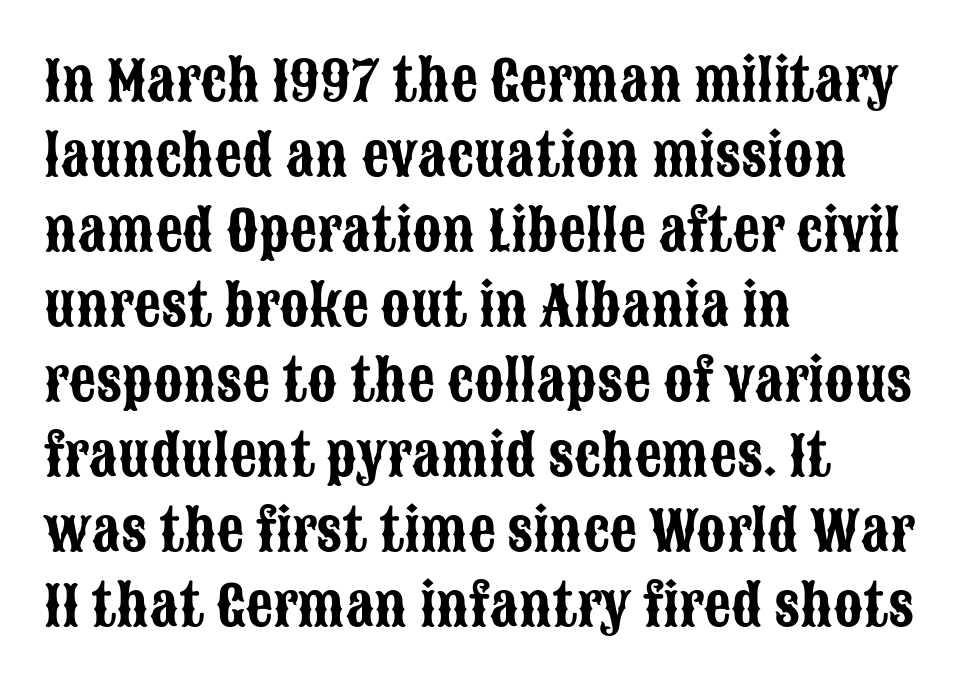
{"serif": "no", "italic": "no", "width": "condensed", "stroke_contrast": "low", "x_height": "large", "monospaced": "no", "underline": "no", "align": "left", "line_spacing": "normal", "line_spacing_ratio": 1.39, "letter_spacing": "normal", "letter_spacing_em": 0.0, "glyph_px": 54}
